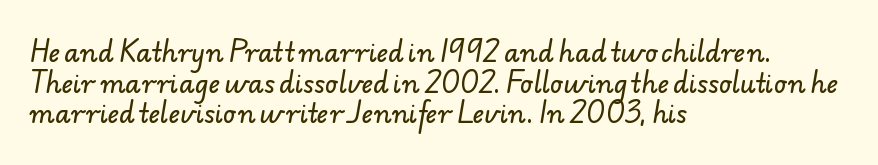
Q: Is the text underlined? A: No.
Q: How is the paragraph aligned? A: Left-aligned.
Q: Is the spacing between letters normal or unusually wide? A: Normal.
